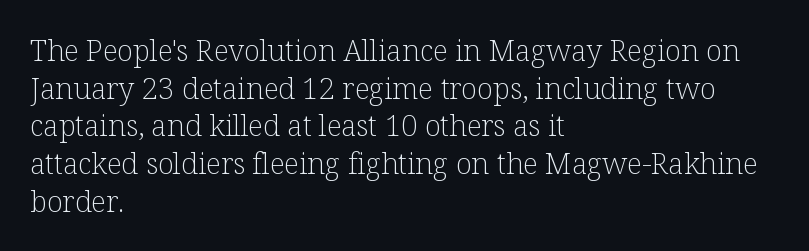
The image shows 29 px light serif type, upright; set left-aligned, normal line spacing (1.3x), normal letter spacing, not underlined; low stroke contrast and a medium x-height.
